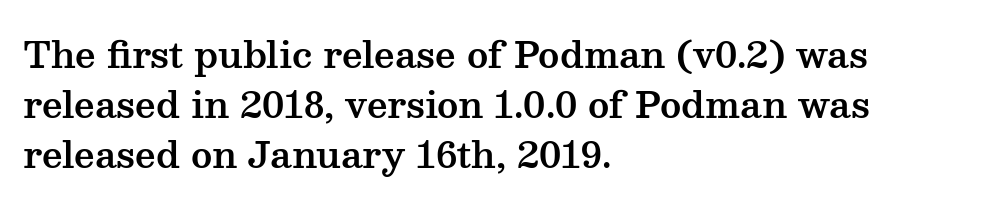
{"serif": "yes", "italic": "no", "width": "wide", "stroke_contrast": "medium", "x_height": "medium", "monospaced": "no", "underline": "no", "align": "left", "line_spacing": "normal", "line_spacing_ratio": 1.39, "letter_spacing": "normal", "letter_spacing_em": 0.0, "glyph_px": 36}
